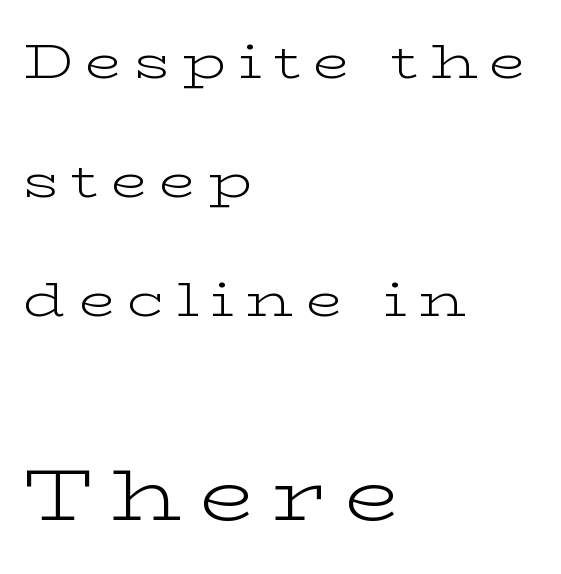
Does the bottom block carry the larger type? Yes, it does. Horizontal alignment here is leftward, the default for most running prose. The baseline area is clear. Think of a printed novel: that variable character pitch is what you see here. Weight class: somewhere from thin through regular.
